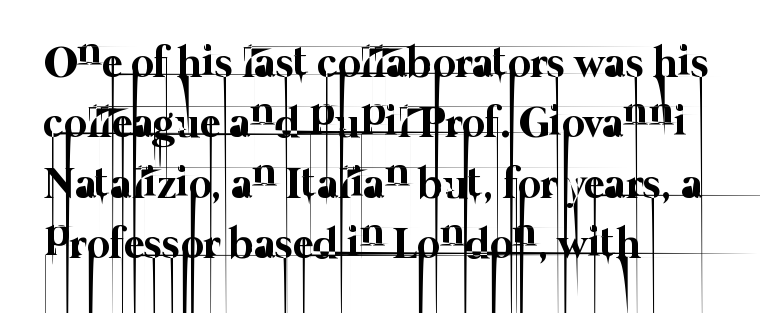
The leading is moderate, giving the passage an even texture. The words here are not underlined. No heavy texture on the line: the type isn't bold. The face used here is proportionally spaced, like ordinary book or web type. Casual observation: everything's shoved over to the left. Between one letter and the next there's only the usual sliver of space.
